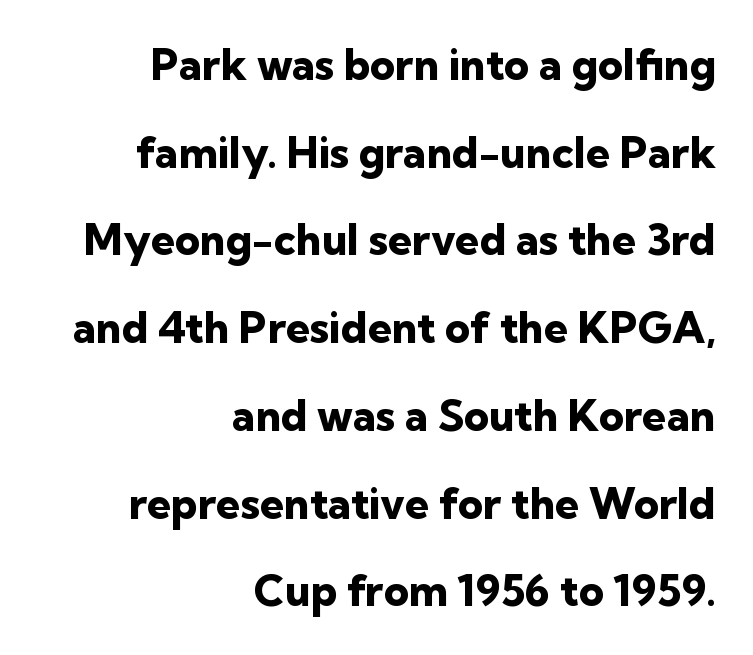
Q: Is the text bold? A: Yes.
Q: Is the text italic (slanted)? A: No, it is upright.
Q: Is the typeface a serif or a sans-serif typeface? A: Sans-serif.
Q: Is the text underlined? A: No.
Q: How is the paragraph aligned? A: Right-aligned.
Q: Is the spacing between letters normal or unusually wide? A: Normal.
Q: Is the spacing between lines tight, normal or loose? A: Loose.
Q: Width (condensed, normal, or wide)? A: Normal.
Q: Stroke contrast? A: Low.
Q: x-height? A: Medium.
Q: Monospaced? A: No.
